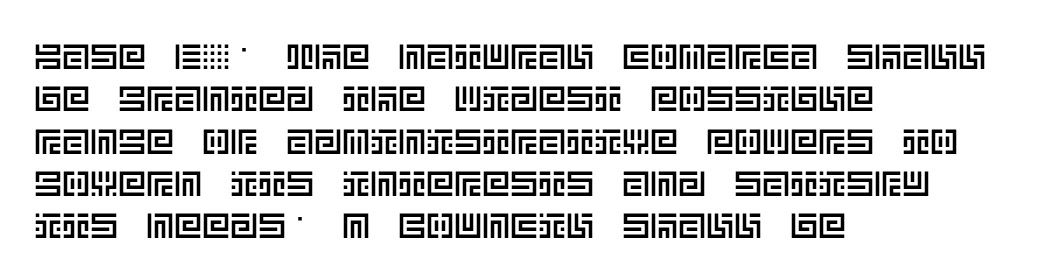
All the whitespace from short lines collects on the right. This is the regular roman posture of the typeface. The zone under the glyphs is completely vacant. Honestly, the letter spacing is just normal — you wouldn't notice it.
